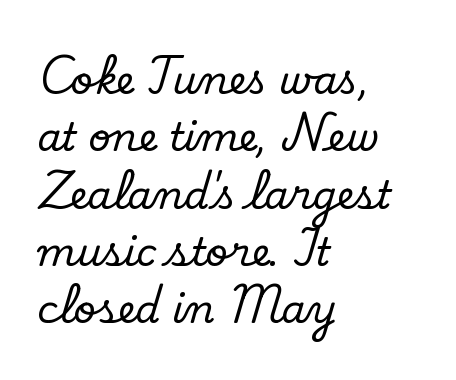
{"serif": "yes", "width": "normal", "stroke_contrast": "low", "x_height": "small", "monospaced": "no", "underline": "no", "align": "left", "line_spacing": "normal", "line_spacing_ratio": 1.47, "letter_spacing": "normal", "letter_spacing_em": 0.0, "glyph_px": 39}
